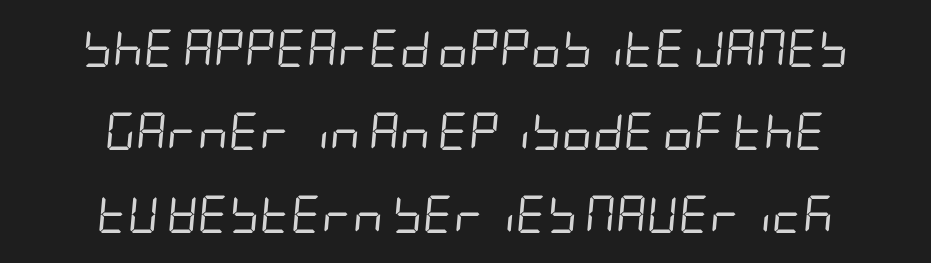
Layout note: lines centered. Is the type slanted? Yes — the strokes lean at a clear angle. Descenders are the only things crossing below the line. Caption: standard tracking, unaltered.
